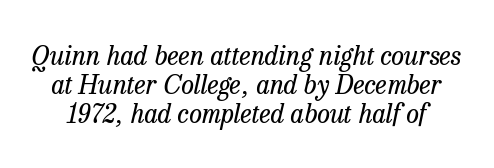
{"italic": "yes", "lean": "right", "slant_degrees": 13, "bold": "no", "underline": "no", "line_spacing": "tight", "line_spacing_ratio": 1.12, "letter_spacing": "normal", "letter_spacing_em": 0.0, "glyph_px": 26}
